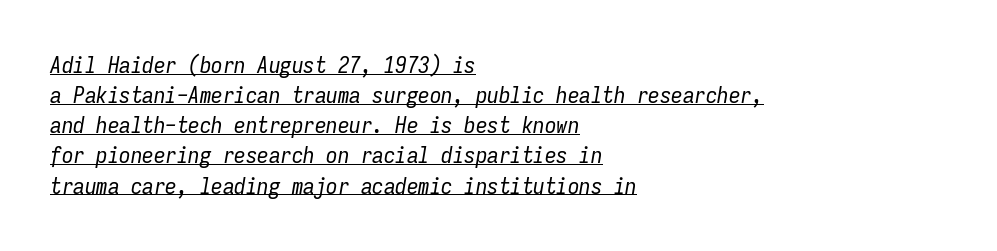
The image shows 23 px text type, italic (leaning right); set left-aligned, normal line spacing (1.31x), normal letter spacing, underlined.
